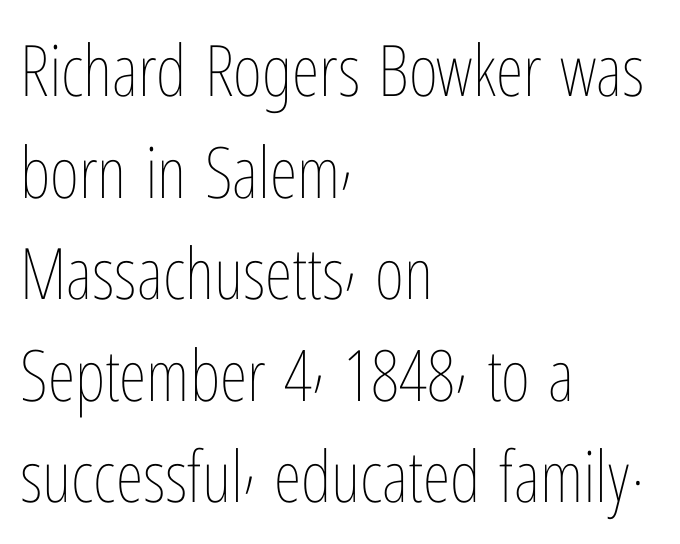
Tracking here is standard; glyphs follow each other at the usual distance. Weight: in the light-to-regular range. Letters rest on an invisible, unmarked baseline. Honestly, the row spacing looks completely unremarkable.
